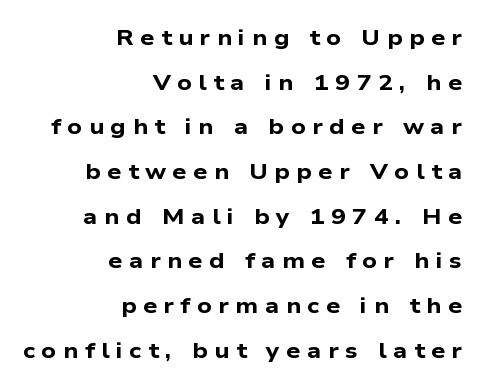
The image shows 22 px bold type; set right-aligned, loose line spacing (2.03x), unusually wide letter spacing (+0.3 em), not underlined.
